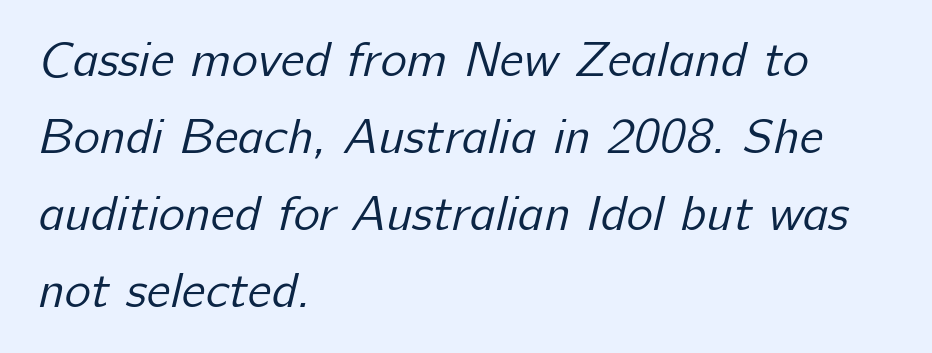
The horizontal fit of the characters is conventional and even. Caption: multi-line text, flush left, ragged right. Weight: regular or lighter. You can tell from the bare stems that sans-serif type was used.
